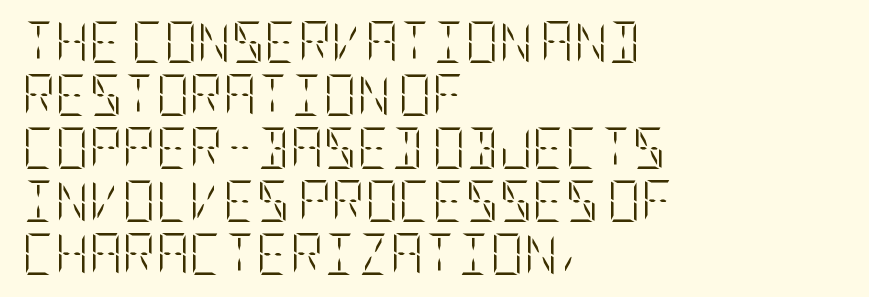
Q: Is the text bold? A: No.
Q: Is the text italic (slanted)? A: No, it is upright.
Q: Is the text underlined? A: No.
Q: How is the paragraph aligned? A: Left-aligned.
Q: Is the spacing between letters normal or unusually wide? A: Normal.
Q: Is the spacing between lines tight, normal or loose? A: Normal.
Q: Width (condensed, normal, or wide)? A: Condensed.
Q: Stroke contrast? A: Low.
Q: x-height? A: Large.
